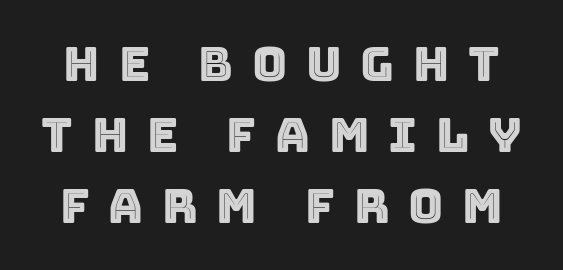
Q: Is the text italic (slanted)? A: No, it is upright.
Q: Is the text underlined? A: No.
Q: Is the spacing between letters normal or unusually wide? A: Unusually wide.
Q: Is the spacing between lines tight, normal or loose? A: Normal.
Q: Width (condensed, normal, or wide)? A: Normal.
Q: x-height? A: Large.
Q: Monospaced? A: No.
